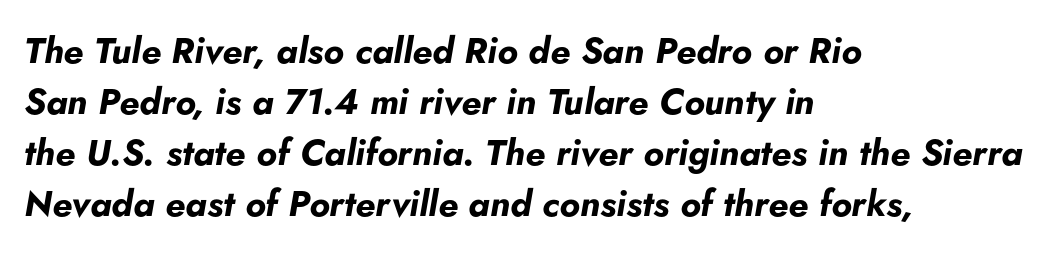
The image shows 36 px bold type, italic (leaning right); set left-aligned, normal line spacing (1.42x), normal letter spacing, not underlined; low stroke contrast and a small x-height.
